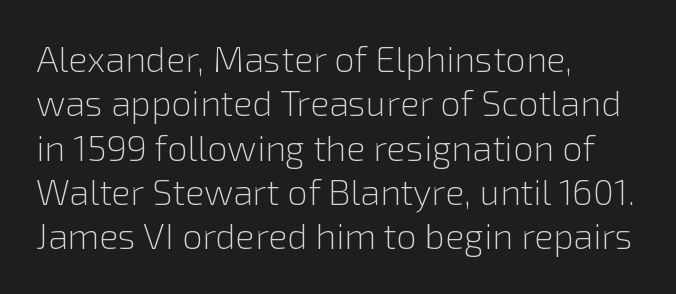
Q: Is the text bold? A: No.
Q: Is the text italic (slanted)? A: No, it is upright.
Q: Is the typeface a serif or a sans-serif typeface? A: Sans-serif.
Q: Is the text underlined? A: No.
Q: How is the paragraph aligned? A: Left-aligned.
Q: Is the spacing between letters normal or unusually wide? A: Normal.
Q: Width (condensed, normal, or wide)? A: Normal.
Q: Stroke contrast? A: Low.
Q: x-height? A: Medium.
Q: Monospaced? A: No.
